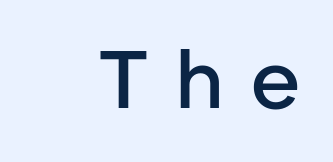
Q: Is the text bold? A: Semi-bold.
Q: Is the text italic (slanted)? A: No, it is upright.
Q: Is the typeface a serif or a sans-serif typeface? A: Sans-serif.
Q: Is the text underlined? A: No.
Q: How is the paragraph aligned? A: Right-aligned.
Q: Is the spacing between letters normal or unusually wide? A: Unusually wide.
Q: Width (condensed, normal, or wide)? A: Normal.
Q: Stroke contrast? A: Low.
Q: x-height? A: Medium.
Q: Monospaced? A: No.
